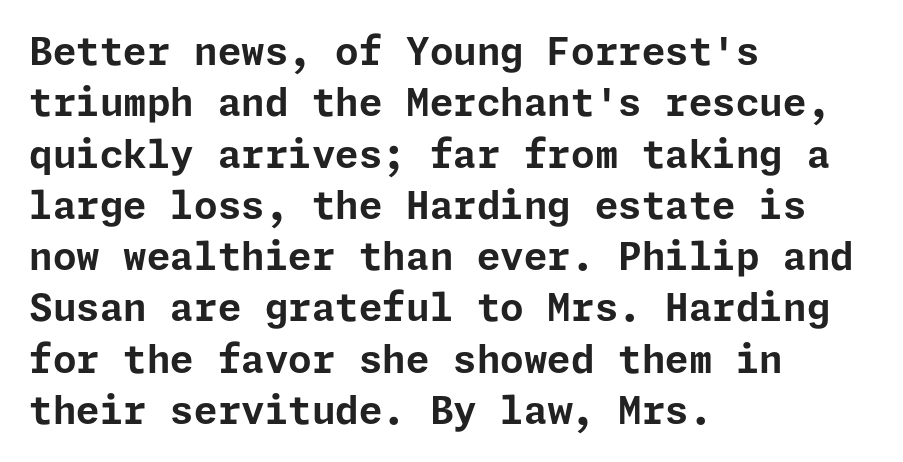
Q: Is the text bold? A: Yes.
Q: Is the text italic (slanted)? A: No, it is upright.
Q: Is the typeface a serif or a sans-serif typeface? A: Sans-serif.
Q: Is the text underlined? A: No.
Q: How is the paragraph aligned? A: Left-aligned.
Q: Is the spacing between letters normal or unusually wide? A: Normal.
Q: Is the spacing between lines tight, normal or loose? A: Normal.
Q: Width (condensed, normal, or wide)? A: Normal.
Q: Stroke contrast? A: Low.
Q: x-height? A: Medium.
